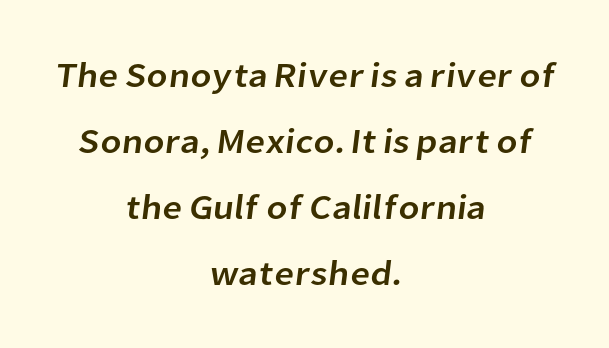
Q: Is the typeface a serif or a sans-serif typeface? A: Sans-serif.
Q: Is the text underlined? A: No.
Q: How is the paragraph aligned? A: Centered.
Q: Is the spacing between letters normal or unusually wide? A: Normal.
Q: Width (condensed, normal, or wide)? A: Normal.
Q: Stroke contrast? A: Low.
Q: x-height? A: Medium.
Q: Monospaced? A: No.
